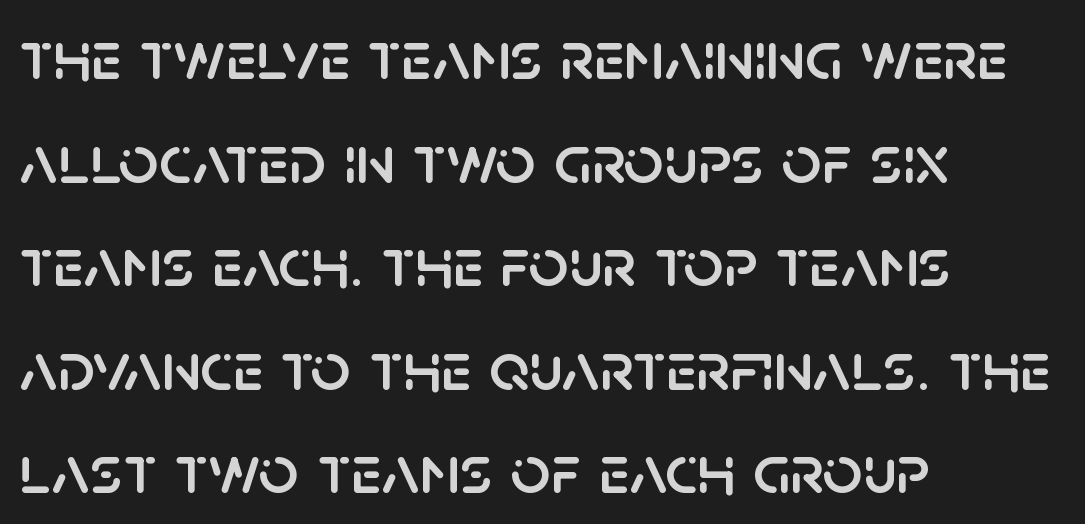
Q: Is the text italic (slanted)? A: No, it is upright.
Q: Is the typeface a serif or a sans-serif typeface? A: Sans-serif.
Q: Is the text underlined? A: No.
Q: How is the paragraph aligned? A: Left-aligned.
Q: Is the spacing between letters normal or unusually wide? A: Normal.
Q: Is the spacing between lines tight, normal or loose? A: Normal.
Q: Width (condensed, normal, or wide)? A: Normal.
Q: Stroke contrast? A: Low.
Q: x-height? A: Large.
Q: Monospaced? A: No.
